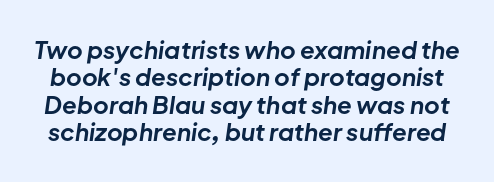
Q: Is the text bold? A: Yes.
Q: Is the text italic (slanted)? A: Yes, it leans right by about 8 degrees.
Q: Is the text underlined? A: No.
Q: Is the spacing between letters normal or unusually wide? A: Normal.
Q: Is the spacing between lines tight, normal or loose? A: Tight.
